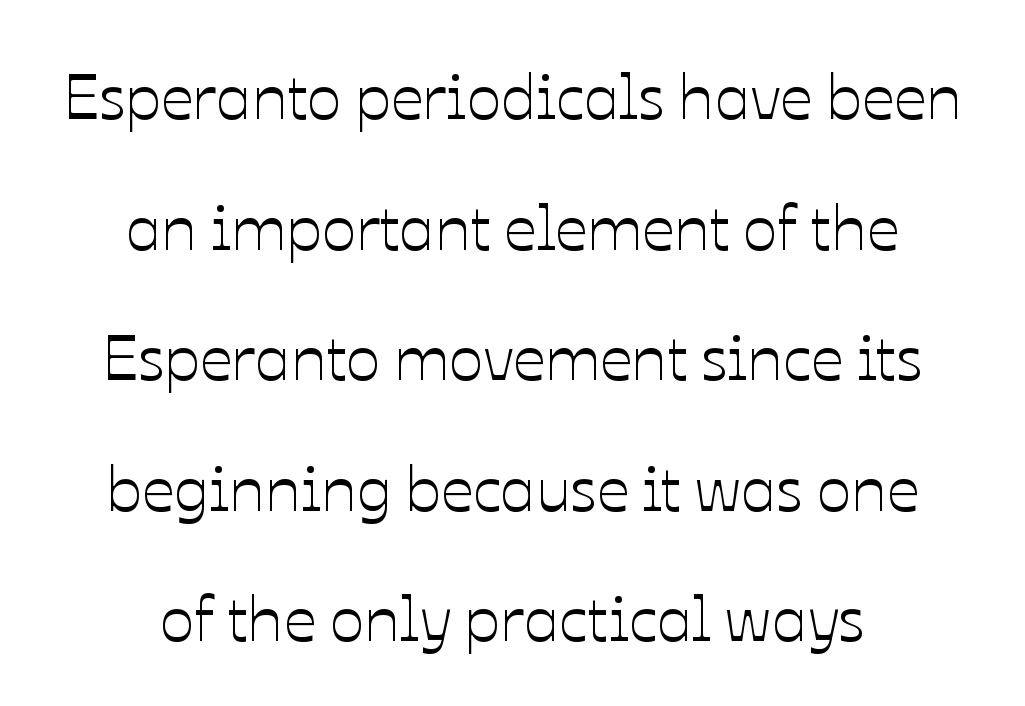
{"italic": "no", "width": "normal", "stroke_contrast": "low", "x_height": "medium", "monospaced": "no", "underline": "no", "align": "center", "line_spacing": "loose", "line_spacing_ratio": 2.04, "letter_spacing": "normal", "letter_spacing_em": 0.0, "glyph_px": 64}
